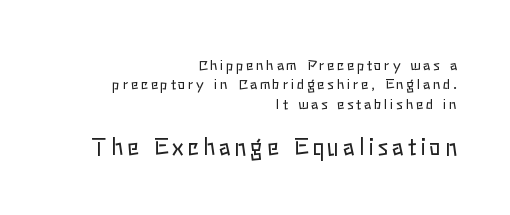
{"italic": "no", "bold": "no", "underline": "no", "align": "right", "line_spacing": "normal", "line_spacing_ratio": 1.38, "larger_block": "second", "size_ratio": 1.57, "glyph_px": 22}
